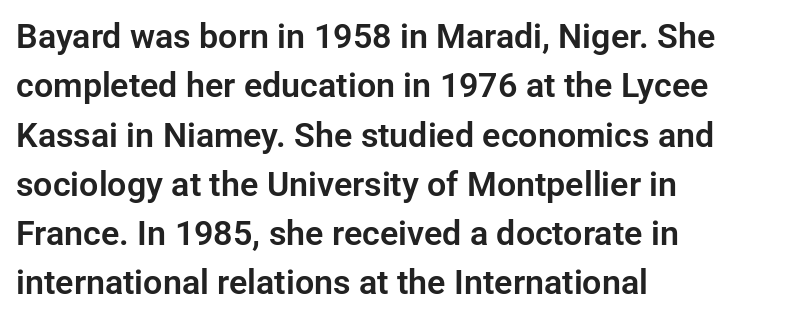
{"serif": "no", "italic": "no", "width": "normal", "stroke_contrast": "low", "x_height": "medium", "monospaced": "no", "underline": "no", "align": "left", "line_spacing": "normal", "line_spacing_ratio": 1.45, "letter_spacing": "normal", "letter_spacing_em": 0.0, "glyph_px": 34}
